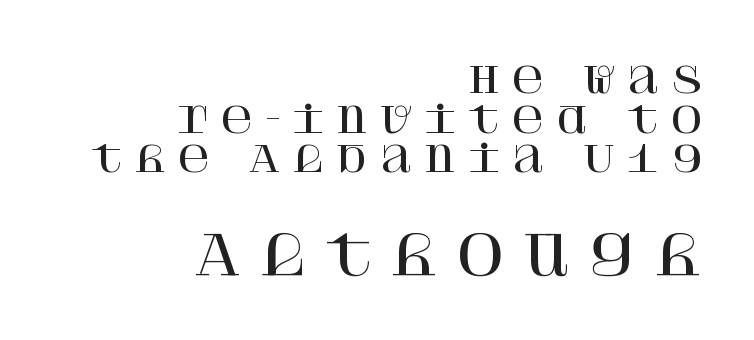
{"serif": "yes", "italic": "no", "width": "normal", "stroke_contrast": "high", "x_height": "large", "underline": "no", "align": "right", "line_spacing": "tight", "line_spacing_ratio": 1.1, "letter_spacing": "wide", "letter_spacing_em": 0.29, "larger_block": "second", "size_ratio": 1.5, "glyph_px": 54}
